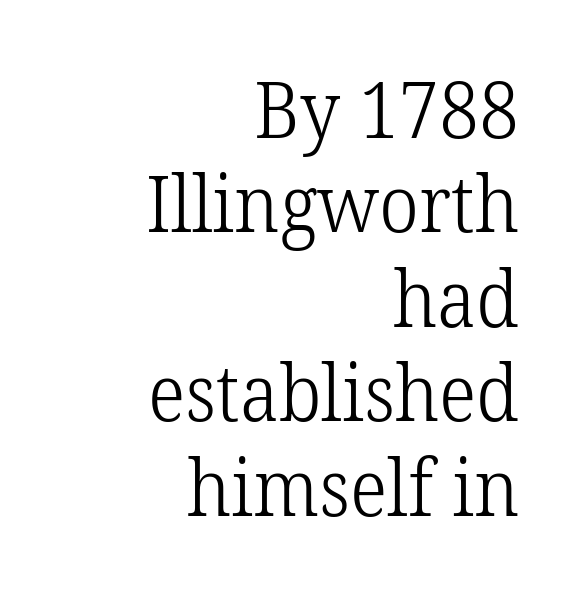
Q: Is the text bold? A: No.
Q: Is the text italic (slanted)? A: No, it is upright.
Q: Is the typeface a serif or a sans-serif typeface? A: Serif.
Q: Is the text underlined? A: No.
Q: How is the paragraph aligned? A: Right-aligned.
Q: Is the spacing between letters normal or unusually wide? A: Normal.
Q: Width (condensed, normal, or wide)? A: Normal.
Q: Stroke contrast? A: Low.
Q: x-height? A: Medium.
Q: Monospaced? A: No.
